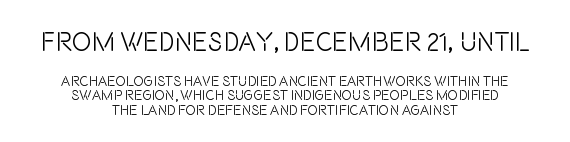
Q: Is the text bold? A: No.
Q: Is the text italic (slanted)? A: No, it is upright.
Q: Is the text underlined? A: No.
Q: How is the paragraph aligned? A: Centered.
Q: Is the spacing between letters normal or unusually wide? A: Normal.
Q: Is the spacing between lines tight, normal or loose? A: Tight.
Q: Which block of text is set in a larger size, the first (top) or the second (bottom)? A: The first (top) one.
